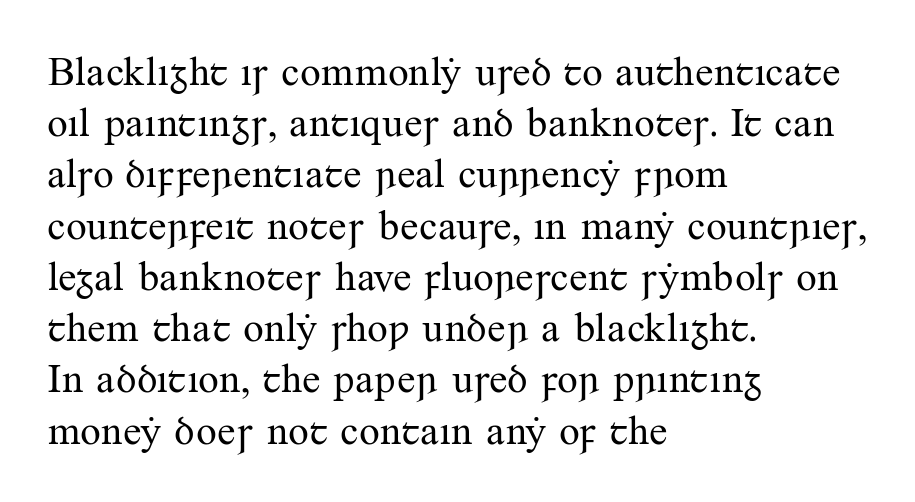
Q: Is the text bold? A: No.
Q: Is the text italic (slanted)? A: No, it is upright.
Q: Is the typeface a serif or a sans-serif typeface? A: Serif.
Q: Is the text underlined? A: No.
Q: How is the paragraph aligned? A: Left-aligned.
Q: Is the spacing between letters normal or unusually wide? A: Normal.
Q: Is the spacing between lines tight, normal or loose? A: Normal.
Q: Width (condensed, normal, or wide)? A: Normal.
Q: Stroke contrast? A: Medium.
Q: x-height? A: Small.
Q: Monospaced? A: No.
